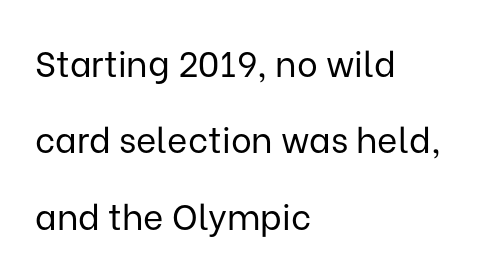
The image shows 35 px regular-weight sans-serif type, upright; set left-aligned, loose line spacing (2.18x), normal letter spacing, not underlined; low stroke contrast and a medium x-height.
